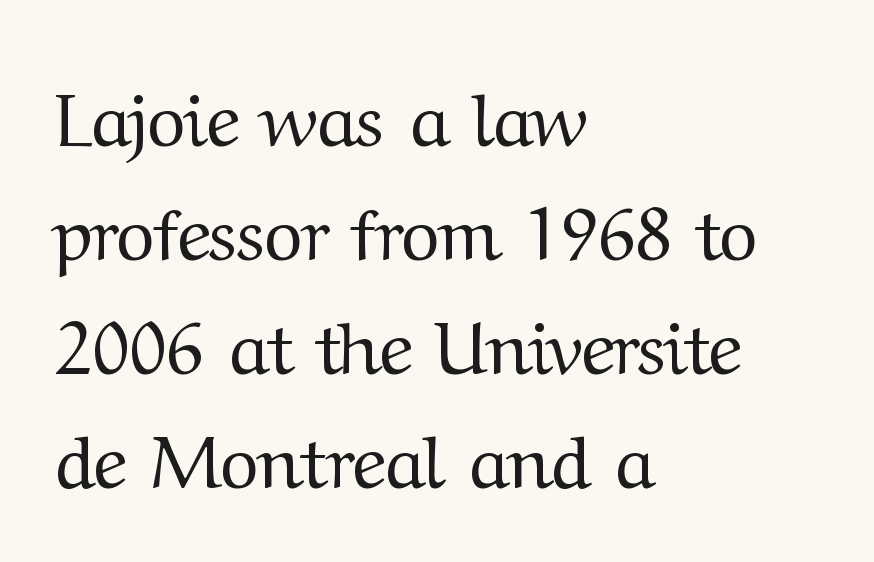
{"serif": "yes", "italic": "no", "bold": "no", "weight": "regular", "width": "normal", "stroke_contrast": "medium", "x_height": "medium", "monospaced": "no", "underline": "no", "align": "left", "line_spacing": "normal", "line_spacing_ratio": 1.54, "letter_spacing": "normal", "letter_spacing_em": 0.0, "glyph_px": 74}
